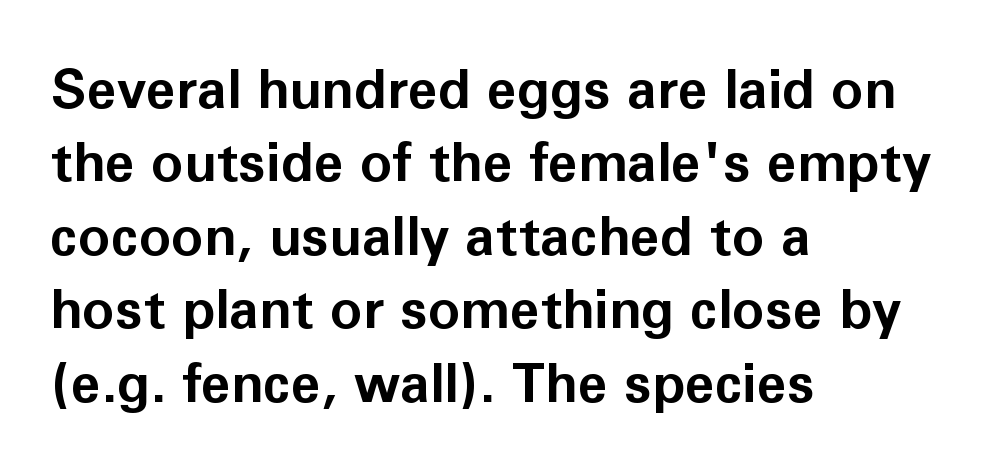
The image shows 54 px bold sans-serif type, upright; set left-aligned, normal line spacing (1.36x), normal letter spacing, not underlined; low stroke contrast and a medium x-height.
